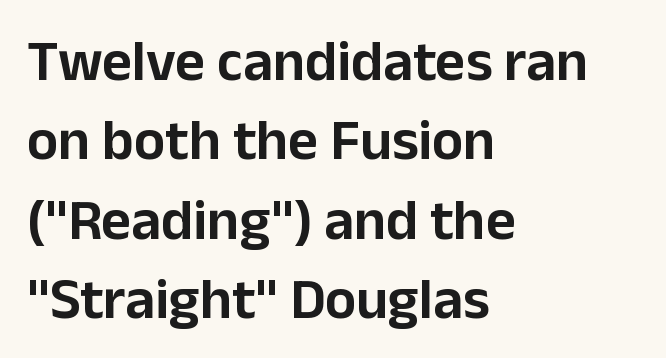
{"serif": "no", "italic": "no", "width": "normal", "stroke_contrast": "low", "x_height": "medium", "monospaced": "no", "underline": "no", "align": "left", "line_spacing": "normal", "line_spacing_ratio": 1.37, "letter_spacing": "normal", "letter_spacing_em": 0.0, "glyph_px": 58}
